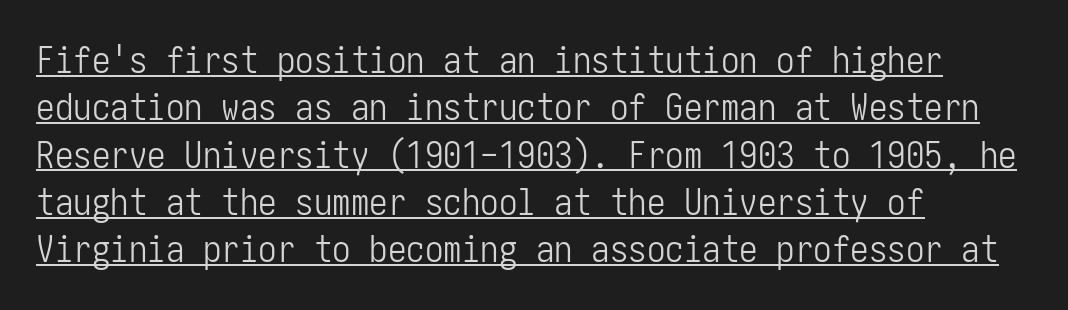
The image shows 37 px light, condensed sans-serif type, upright; set left-aligned, normal line spacing (1.28x), normal letter spacing, underlined; low stroke contrast and a medium x-height.
